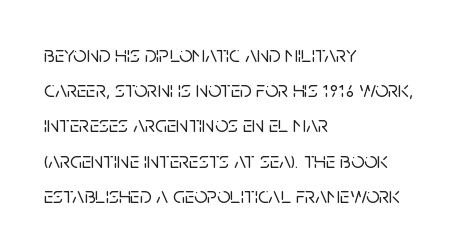
Q: Is the text italic (slanted)? A: No, it is upright.
Q: Is the text underlined? A: No.
Q: How is the paragraph aligned? A: Left-aligned.
Q: Is the spacing between letters normal or unusually wide? A: Normal.
Q: Is the spacing between lines tight, normal or loose? A: Normal.
